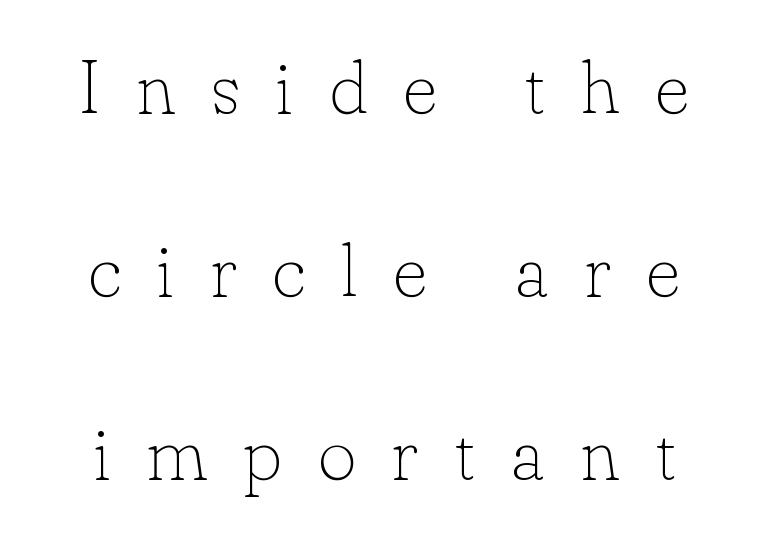
Q: Is the text bold? A: No.
Q: Is the text italic (slanted)? A: No, it is upright.
Q: Is the typeface a serif or a sans-serif typeface? A: Serif.
Q: Is the text underlined? A: No.
Q: Is the spacing between letters normal or unusually wide? A: Unusually wide.
Q: Is the spacing between lines tight, normal or loose? A: Loose.
Q: Width (condensed, normal, or wide)? A: Normal.
Q: Stroke contrast? A: Low.
Q: x-height? A: Small.
Q: Monospaced? A: No.
